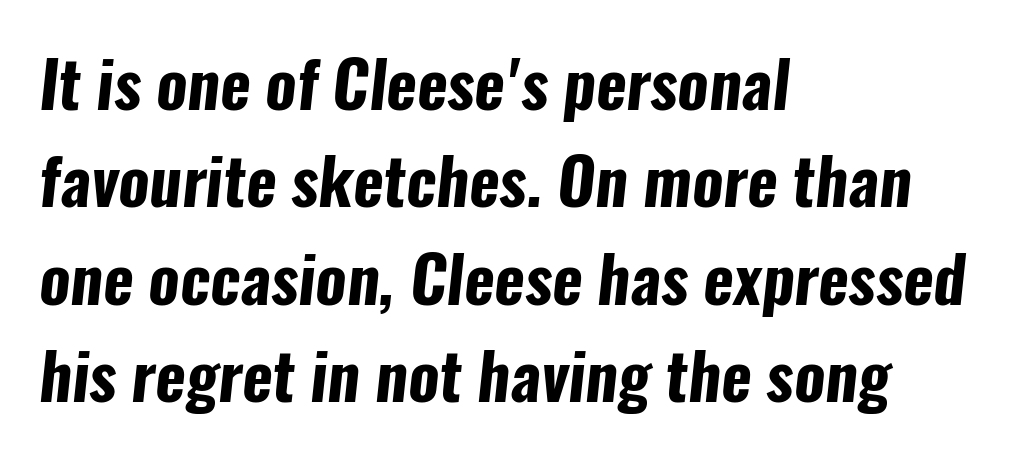
The face used here is proportionally spaced, like ordinary book or web type. Spacing between characters is what you'd get straight out of the box. Letters rest on an invisible, unmarked baseline. The rag falls on the right side of this text block. Interline gaps are of average width in this sample. The letters are bold, with thick, heavy strokes.
